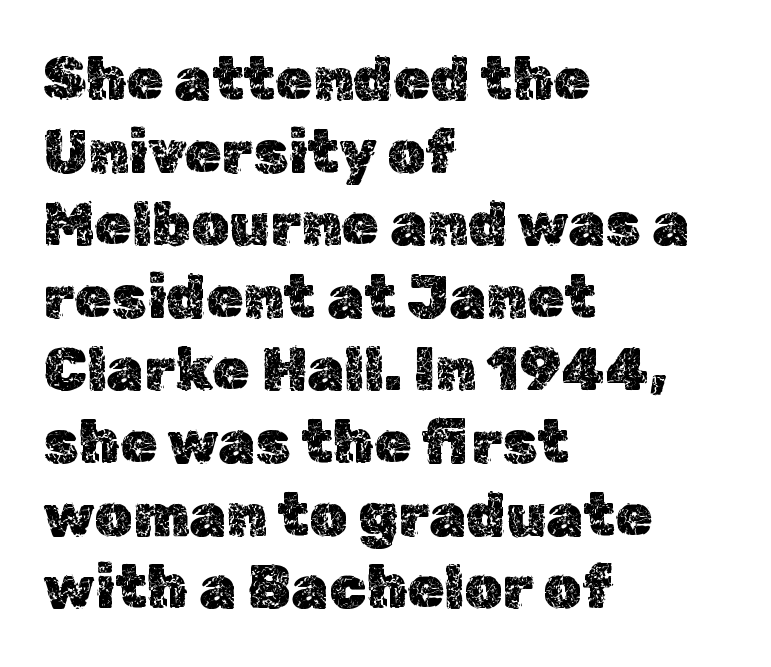
Glyph-to-glyph distance matches everyday printed text. The zone under the glyphs is completely vacant. The font's upright variant was chosen for this text. These lines are rendered in a variable-pitch font. Layout note: lines flush left.
